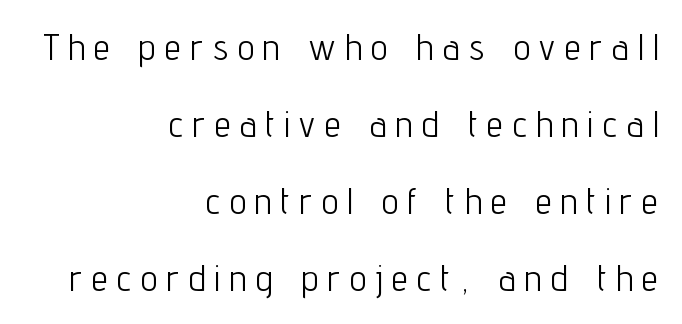
{"serif": "no", "italic": "no", "bold": "no", "weight": "light", "width": "condensed", "stroke_contrast": "low", "x_height": "medium", "monospaced": "no", "underline": "no", "align": "right", "line_spacing": "loose", "line_spacing_ratio": 2.08, "letter_spacing": "wide", "letter_spacing_em": 0.26, "glyph_px": 37}
